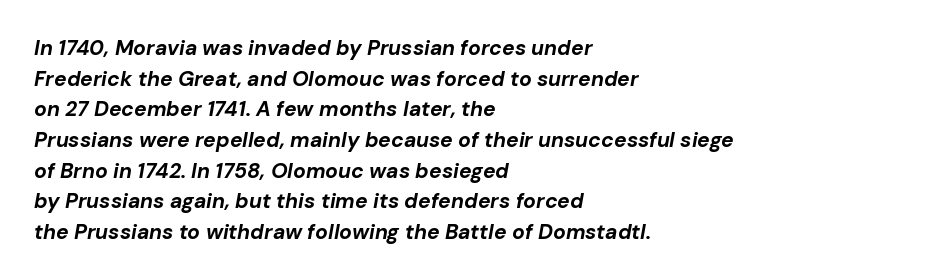
Slant detected: the letters are inclined. Quick note: interline space is typical. The passage is arranged the way most books set body copy — flush left. The baseline area is clear. Caption: bold face, heavy strokes.
